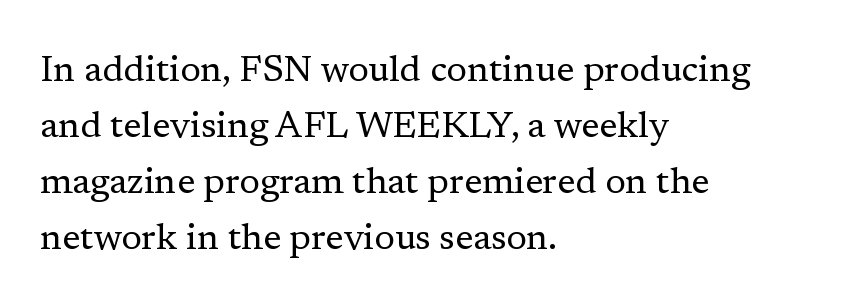
{"serif": "yes", "italic": "no", "bold": "no", "weight": "regular", "width": "normal", "stroke_contrast": "low", "x_height": "medium", "monospaced": "no", "underline": "no", "align": "left", "line_spacing": "normal", "line_spacing_ratio": 1.51, "letter_spacing": "normal", "letter_spacing_em": 0.0, "glyph_px": 37}
